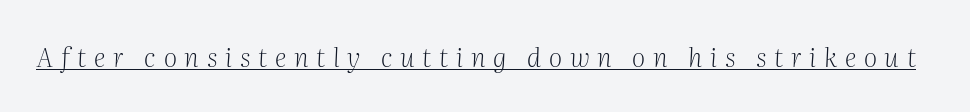
Beneath each row of characters lies a ruled line. Substantial extra tracking has been applied to these lines. Looking at the ascenders, they clearly lean. Letters have the restrained weight of plain body copy at most.
